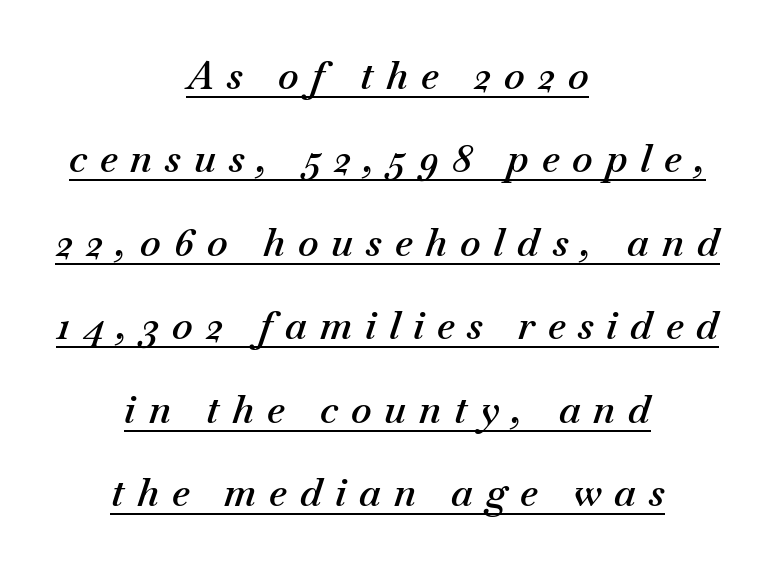
Q: Is the text bold? A: Semi-bold.
Q: Is the text italic (slanted)? A: Yes, it leans right by about 18 degrees.
Q: Is the text underlined? A: Yes.
Q: How is the paragraph aligned? A: Centered.
Q: Is the spacing between letters normal or unusually wide? A: Unusually wide.
Q: Is the spacing between lines tight, normal or loose? A: Loose.
Q: Width (condensed, normal, or wide)? A: Normal.
Q: Stroke contrast? A: Medium.
Q: x-height? A: Small.
Q: Monospaced? A: No.
